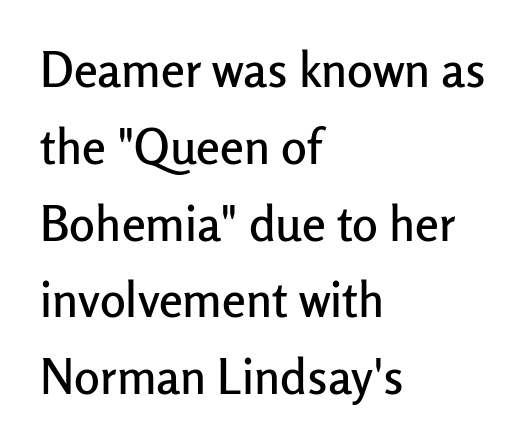
The typography opts for an upright posture over an oblique one. Tracking value appears to be zero — textbook default spacing. Whoever set this chose a conventional vertical rhythm. Each line starts at the same left margin while the right side varies. Clear beneath every line of the passage. These lines are composed in type without serifs.
